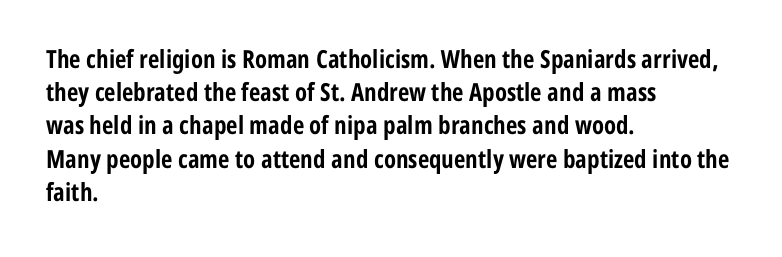
One-word summary of the alignment: left. Compared with an ordinary text face, these strokes are far heavier — a full bold. Interline gaps are of average width in this sample. Letter spacing: default. The baseline area is clear. The letters stand upright; this is a roman face.
